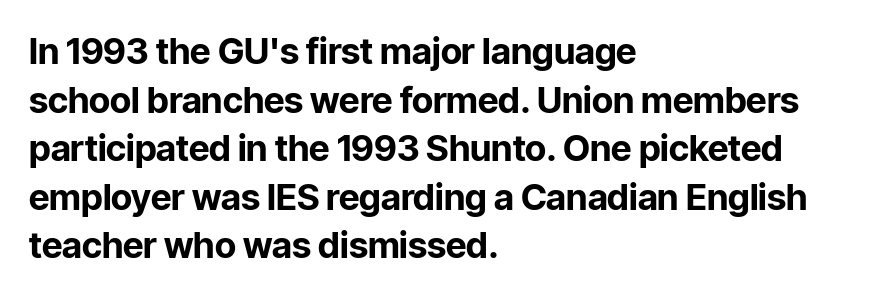
The rendering uses a bold face; every stroke is thick and dark. The passage shown is typed in a proportional face where columns would drift. The axis of the letterforms is exactly vertical. If you measured baseline to baseline, you'd find a middling distance. Reading down the block, your eye returns to a fixed left position each line.
